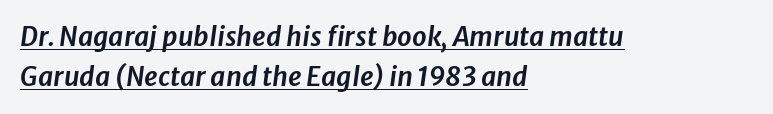
Q: Is the text italic (slanted)? A: Yes, it leans right by about 8 degrees.
Q: Is the text underlined? A: Yes.
Q: How is the paragraph aligned? A: Left-aligned.
Q: Is the spacing between letters normal or unusually wide? A: Normal.
Q: Is the spacing between lines tight, normal or loose? A: Normal.
